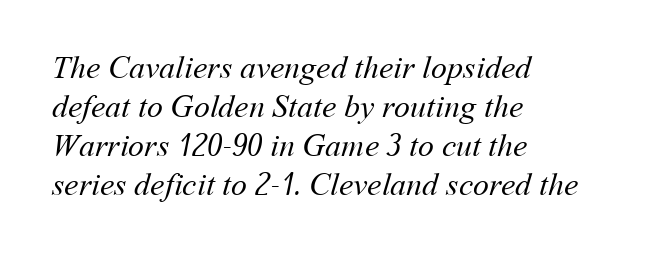
The typesetting does not lean heavy: it is not bold. The setting favours the left margin, as ordinary paragraphs usually do. Spacing verdict: proportional, widths tailored to each character. Decoration check: the copy has no underline.
